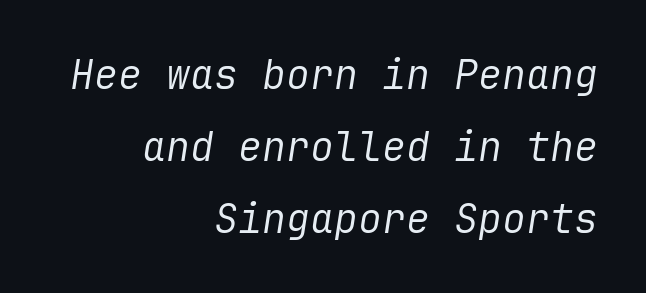
Q: Is the text bold? A: No.
Q: Is the text italic (slanted)? A: Yes, it leans right by about 9 degrees.
Q: Is the text underlined? A: No.
Q: How is the paragraph aligned? A: Right-aligned.
Q: Is the spacing between letters normal or unusually wide? A: Normal.
Q: Width (condensed, normal, or wide)? A: Normal.
Q: Stroke contrast? A: Low.
Q: x-height? A: Medium.
